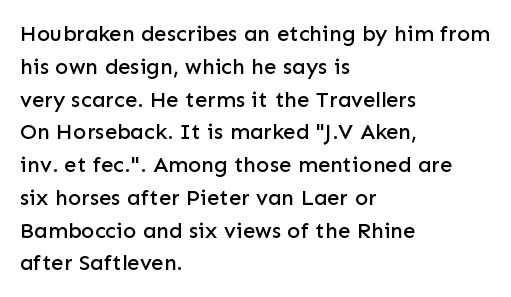
Q: Is the text italic (slanted)? A: No, it is upright.
Q: Is the text underlined? A: No.
Q: How is the paragraph aligned? A: Left-aligned.
Q: Is the spacing between letters normal or unusually wide? A: Normal.
Q: Is the spacing between lines tight, normal or loose? A: Normal.
